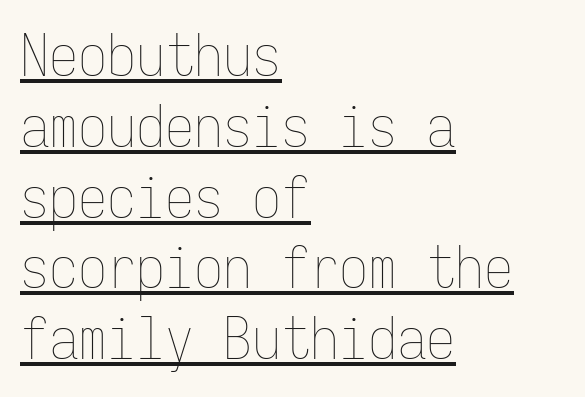
This reads as an unemphasized weight, regular at the heaviest. The face used here is monospaced, like something from a code editor. The lines are quadded left. Unlike italic type, these characters show no tilt at all.
